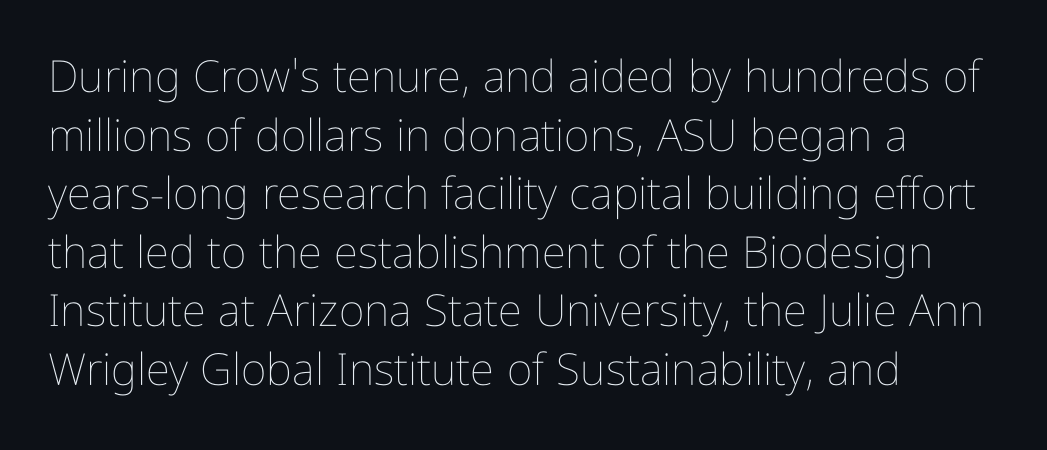
{"italic": "no", "bold": "no", "weight": "thin", "width": "condensed", "stroke_contrast": "low", "x_height": "medium", "monospaced": "no", "underline": "no", "align": "left", "line_spacing": "normal", "line_spacing_ratio": 1.33, "letter_spacing": "normal", "letter_spacing_em": 0.0, "glyph_px": 44}
